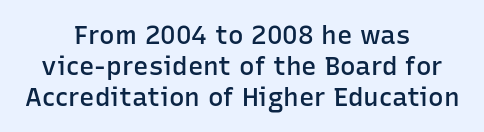
{"italic": "no", "bold": "semi", "underline": "no", "align": "center", "line_spacing_ratio": 1.19, "letter_spacing": "normal", "letter_spacing_em": 0.0, "glyph_px": 26}
